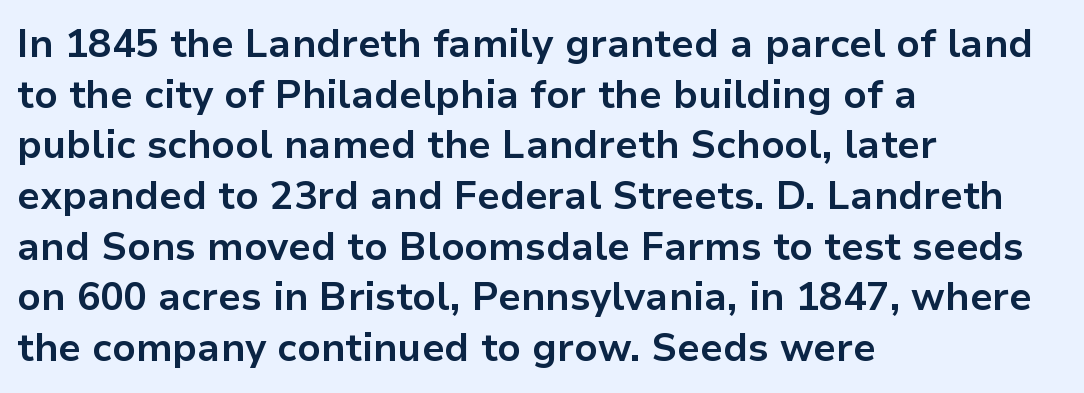
Q: Is the text bold? A: Yes.
Q: Is the text italic (slanted)? A: No, it is upright.
Q: Is the typeface a serif or a sans-serif typeface? A: Sans-serif.
Q: Is the text underlined? A: No.
Q: How is the paragraph aligned? A: Left-aligned.
Q: Is the spacing between letters normal or unusually wide? A: Normal.
Q: Is the spacing between lines tight, normal or loose? A: Normal.
Q: Width (condensed, normal, or wide)? A: Normal.
Q: Stroke contrast? A: Low.
Q: x-height? A: Medium.
Q: Monospaced? A: No.
